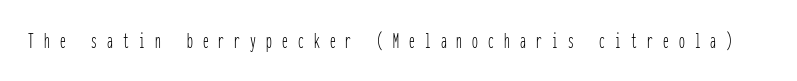
Letters rest on an invisible, unmarked baseline. Quick note: not italic, upright. Loose tracking; the words dissolve into strings of separated letters. Is this a heavy cut? Hardly; it is regular or lighter.
